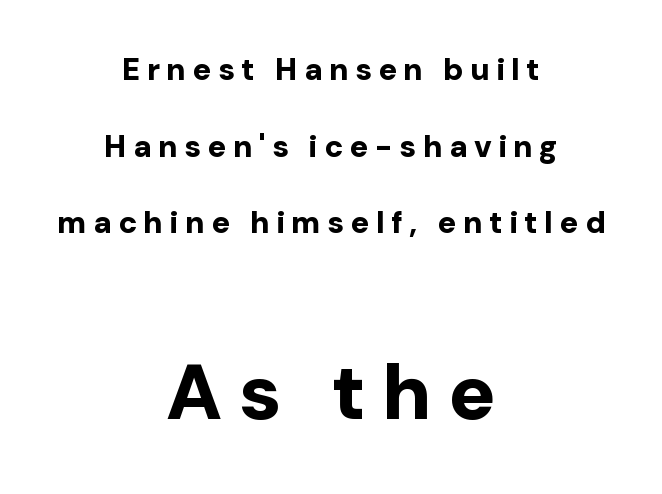
{"serif": "no", "italic": "no", "bold": "yes", "weight": "bold", "width": "normal", "stroke_contrast": "low", "x_height": "medium", "monospaced": "no", "underline": "no", "align": "center", "line_spacing": "loose", "line_spacing_ratio": 2.47, "letter_spacing": "wide", "letter_spacing_em": 0.21, "larger_block": "second", "size_ratio": 2.52, "glyph_px": 78}
